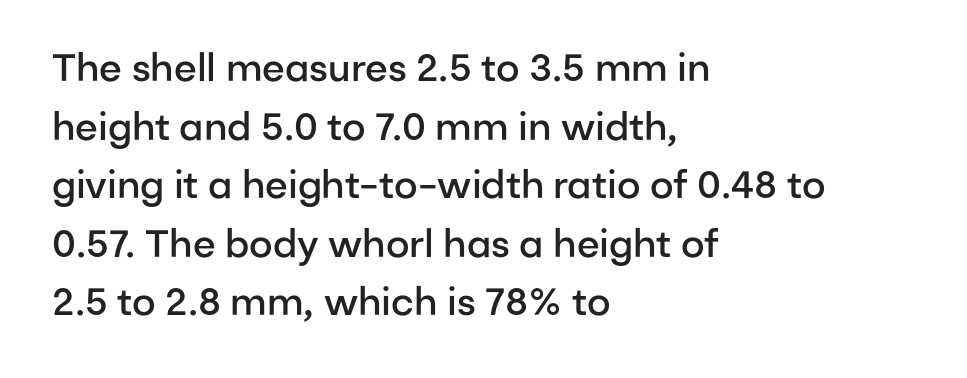
Q: Is the text bold? A: Semi-bold.
Q: Is the text italic (slanted)? A: No, it is upright.
Q: Is the typeface a serif or a sans-serif typeface? A: Sans-serif.
Q: Is the text underlined? A: No.
Q: How is the paragraph aligned? A: Left-aligned.
Q: Is the spacing between letters normal or unusually wide? A: Normal.
Q: Is the spacing between lines tight, normal or loose? A: Normal.
Q: Width (condensed, normal, or wide)? A: Normal.
Q: Stroke contrast? A: Low.
Q: x-height? A: Medium.
Q: Monospaced? A: No.
